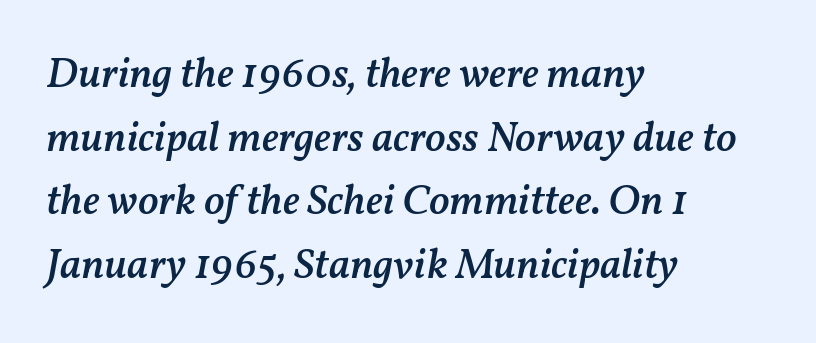
The image shows 43 px semibold type, italic (leaning right); set left-aligned, normal line spacing (1.48x), normal letter spacing, not underlined; medium stroke contrast and a medium x-height.
